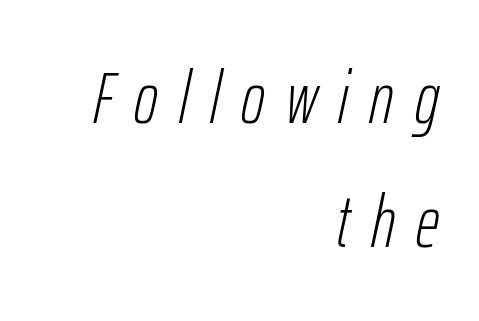
The image shows 73 px light, condensed type, italic (leaning right); set right-aligned, normal line spacing (1.7x), unusually wide letter spacing (+0.29 em), not underlined; low stroke contrast and a medium x-height.
